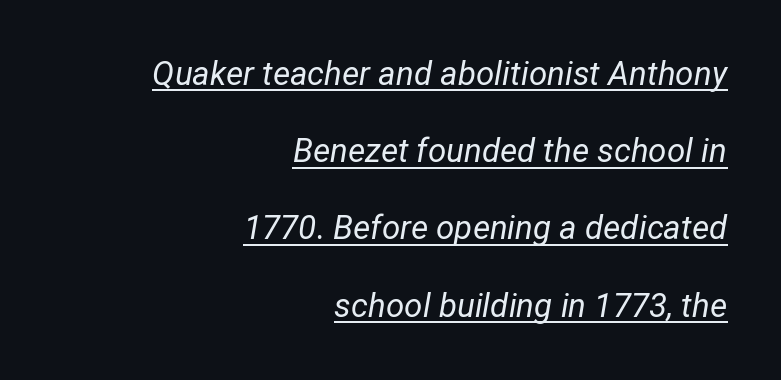
Q: Is the text bold? A: No.
Q: Is the text italic (slanted)? A: Yes, it leans right by about 12 degrees.
Q: Is the text underlined? A: Yes.
Q: How is the paragraph aligned? A: Right-aligned.
Q: Is the spacing between letters normal or unusually wide? A: Normal.
Q: Is the spacing between lines tight, normal or loose? A: Loose.
Q: Width (condensed, normal, or wide)? A: Normal.
Q: Stroke contrast? A: Low.
Q: x-height? A: Medium.
Q: Monospaced? A: No.
